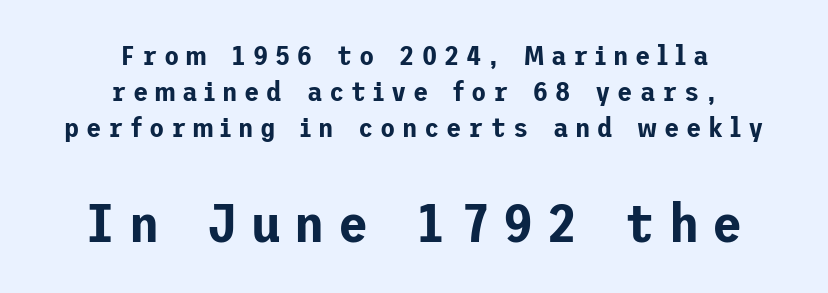
Each new line begins a customary step beneath the previous one. What stands out about the letter spacing? Its width — letters are far apart. Every row of glyphs is offset so its center matches the block's center. This rendering features lettering with no underline.
